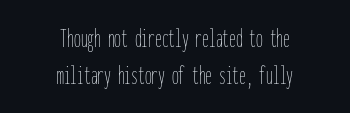
The image shows 27 px text type, upright; set centered, normal line spacing (1.36x), normal letter spacing, not underlined.
